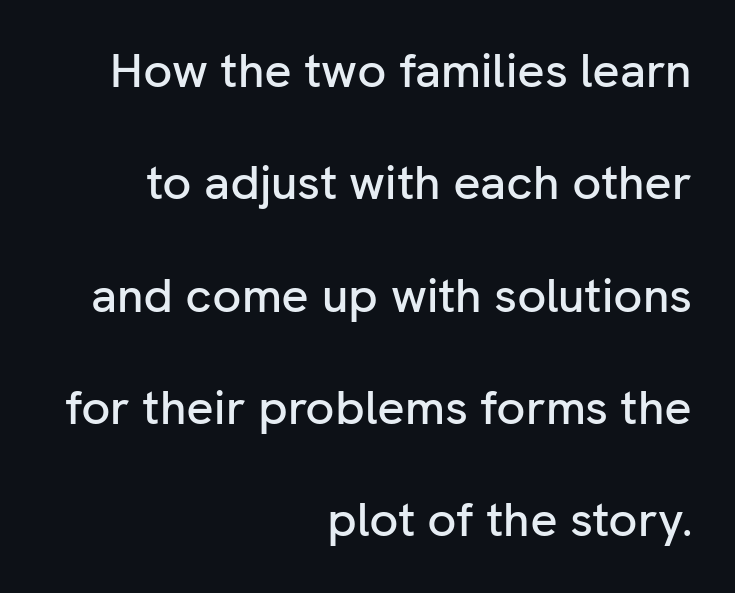
Q: Is the text italic (slanted)? A: No, it is upright.
Q: Is the typeface a serif or a sans-serif typeface? A: Sans-serif.
Q: Is the text underlined? A: No.
Q: How is the paragraph aligned? A: Right-aligned.
Q: Is the spacing between letters normal or unusually wide? A: Normal.
Q: Is the spacing between lines tight, normal or loose? A: Loose.
Q: Width (condensed, normal, or wide)? A: Normal.
Q: Stroke contrast? A: Low.
Q: x-height? A: Medium.
Q: Monospaced? A: No.
